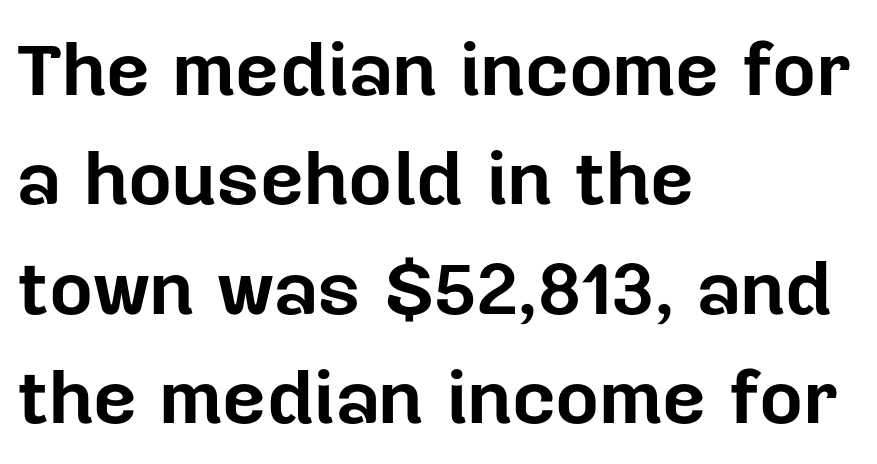
The image shows 76 px bold sans-serif type, upright; set left-aligned, normal line spacing (1.44x), normal letter spacing, not underlined; low stroke contrast and a medium x-height.
